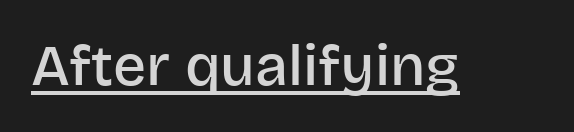
The image shows 58 px semibold sans-serif type, upright; set normal letter spacing, underlined; low stroke contrast and a large x-height.
